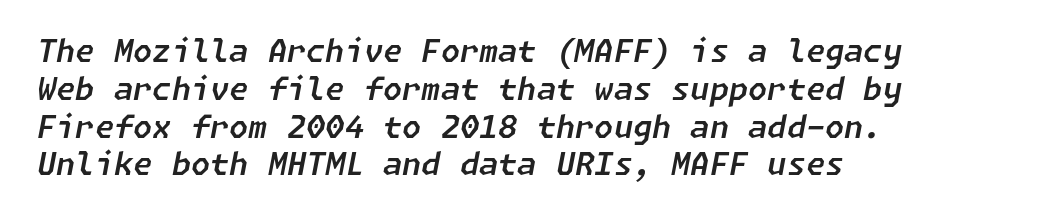
The image shows 31 px text type, italic (leaning right); set left-aligned, line spacing 1.22x, normal letter spacing, not underlined; low stroke contrast and a medium x-height.
